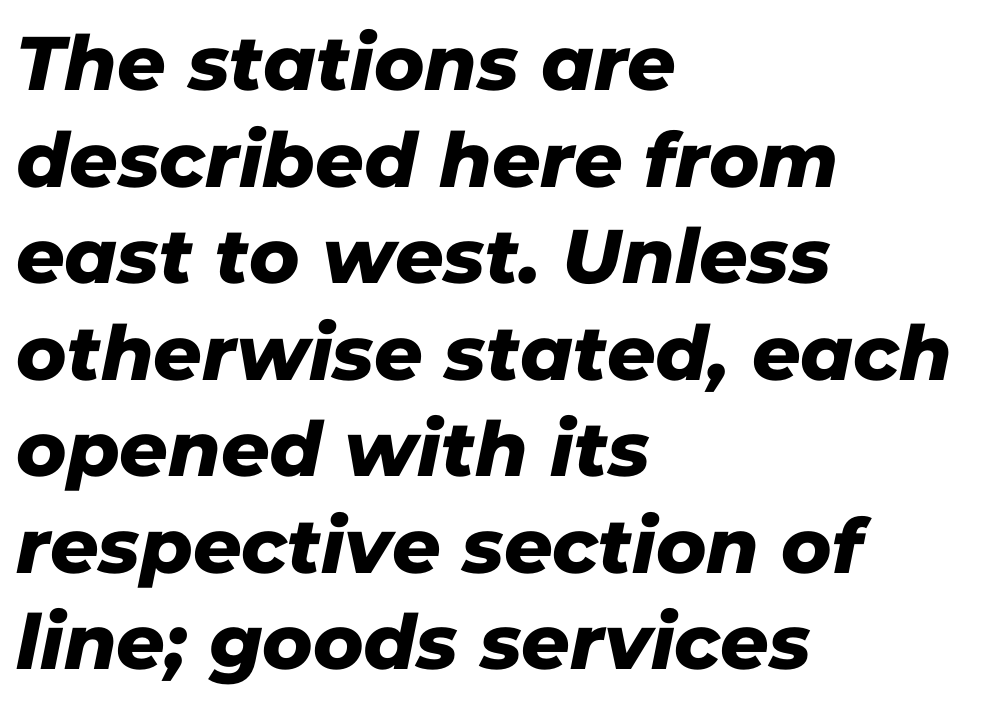
Q: Is the typeface a serif or a sans-serif typeface? A: Sans-serif.
Q: Is the text underlined? A: No.
Q: How is the paragraph aligned? A: Left-aligned.
Q: Is the spacing between letters normal or unusually wide? A: Normal.
Q: Is the spacing between lines tight, normal or loose? A: Normal.
Q: Width (condensed, normal, or wide)? A: Normal.
Q: Stroke contrast? A: Low.
Q: x-height? A: Medium.
Q: Monospaced? A: No.
